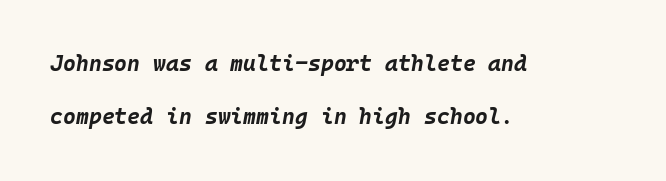
Just letters on the line, the space beneath them empty. Slant detected: the letters are inclined. Honestly, the letter spacing is just normal — you wouldn't notice it. These lines carry a lot of weight — the face is fully bold.
